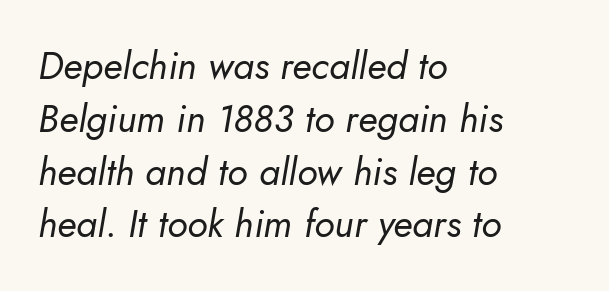
Q: Is the text bold? A: No.
Q: Is the text italic (slanted)? A: Yes, it leans right by about 5 degrees.
Q: Is the text underlined? A: No.
Q: How is the paragraph aligned? A: Left-aligned.
Q: Is the spacing between letters normal or unusually wide? A: Normal.
Q: Is the spacing between lines tight, normal or loose? A: Normal.
Q: Width (condensed, normal, or wide)? A: Normal.
Q: Stroke contrast? A: Low.
Q: x-height? A: Small.
Q: Monospaced? A: No.
